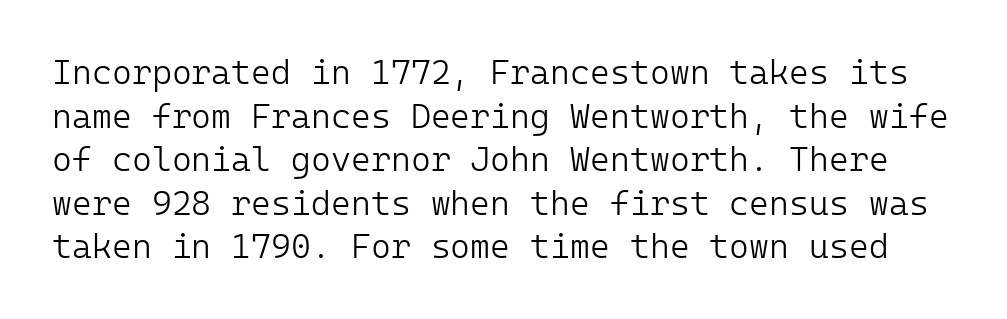
Q: Is the text bold? A: No.
Q: Is the text italic (slanted)? A: No, it is upright.
Q: Is the typeface a serif or a sans-serif typeface? A: Sans-serif.
Q: Is the text underlined? A: No.
Q: Is the spacing between letters normal or unusually wide? A: Normal.
Q: Is the spacing between lines tight, normal or loose? A: Normal.
Q: Width (condensed, normal, or wide)? A: Normal.
Q: Stroke contrast? A: Low.
Q: x-height? A: Medium.
